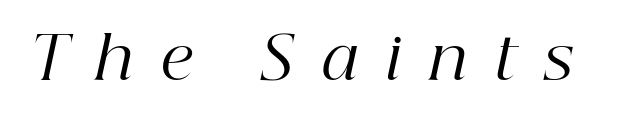
Q: Is the text bold? A: No.
Q: Is the text italic (slanted)? A: Yes, it leans right by about 12 degrees.
Q: Is the typeface a serif or a sans-serif typeface? A: Serif.
Q: Is the text underlined? A: No.
Q: Is the spacing between letters normal or unusually wide? A: Unusually wide.
Q: Width (condensed, normal, or wide)? A: Normal.
Q: Stroke contrast? A: High.
Q: x-height? A: Medium.
Q: Monospaced? A: No.
